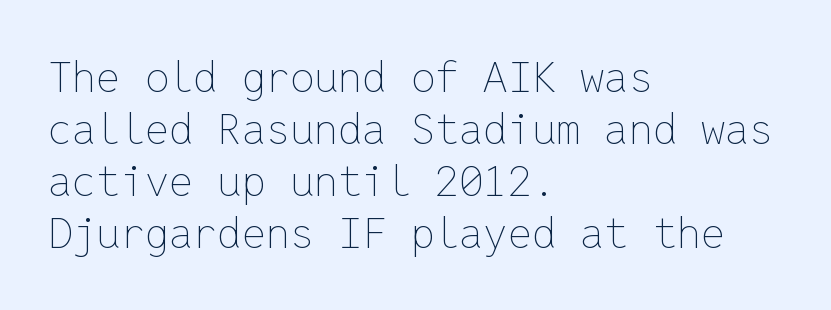
The image shows 43 px thin type, upright, monospaced; set left-aligned, line spacing 1.21x, normal letter spacing, not underlined; low stroke contrast and a medium x-height.
